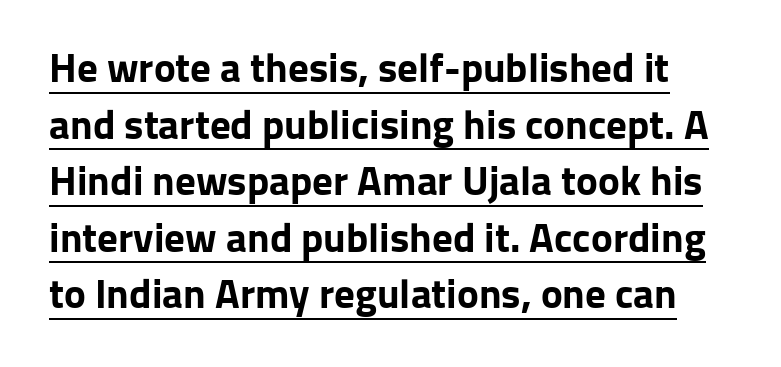
The image shows 41 px bold sans-serif type, upright; set normal line spacing (1.38x), normal letter spacing, underlined; low stroke contrast and a medium x-height.
